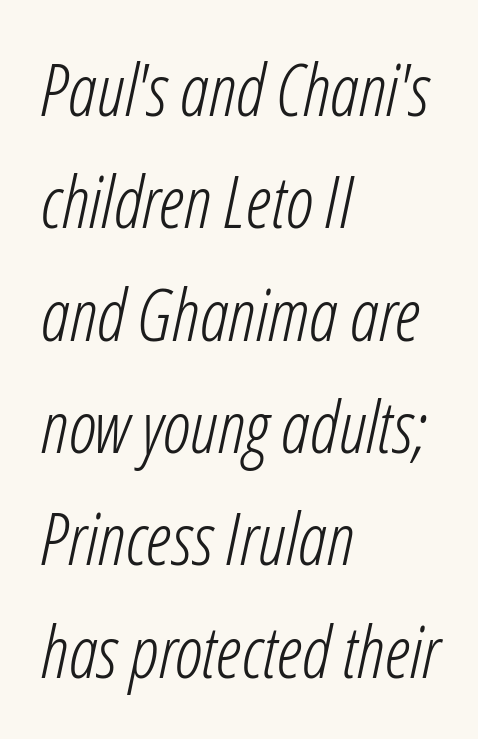
Q: Is the text bold? A: No.
Q: Is the text italic (slanted)? A: Yes, it leans right by about 12 degrees.
Q: Is the text underlined? A: No.
Q: How is the paragraph aligned? A: Left-aligned.
Q: Is the spacing between letters normal or unusually wide? A: Normal.
Q: Is the spacing between lines tight, normal or loose? A: Normal.
Q: Width (condensed, normal, or wide)? A: Condensed.
Q: Stroke contrast? A: Low.
Q: x-height? A: Medium.
Q: Monospaced? A: No.
